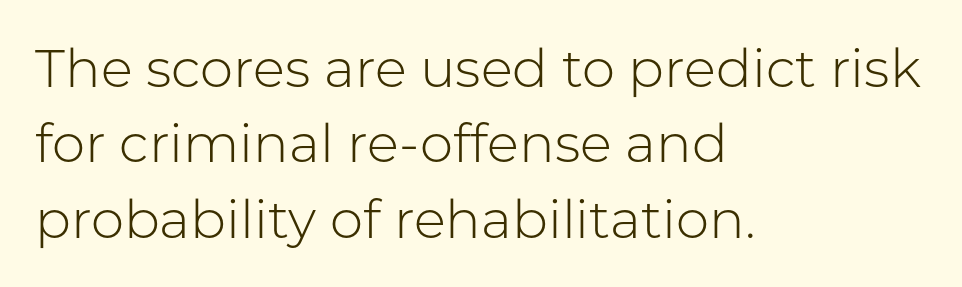
These lines are rendered in a variable-pitch font. Horizontally, the lines are justified to the leading edge only. The typeface chosen for these lines omits serifs. Lines of text with bare space underneath. Think standard paragraph weight, or any step lighter than that.
